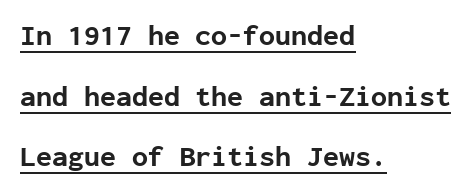
{"serif": "no", "italic": "no", "bold": "yes", "weight": "bold", "width": "normal", "stroke_contrast": "low", "x_height": "medium", "monospaced": "yes", "underline": "yes", "align": "left", "line_spacing": "loose", "line_spacing_ratio": 2.09, "letter_spacing": "normal", "letter_spacing_em": 0.0, "glyph_px": 29}
